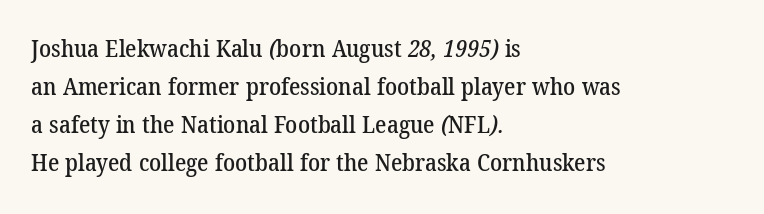
The image shows 24 px text type; set left-aligned, normal line spacing (1.58x), normal letter spacing, not underlined.
